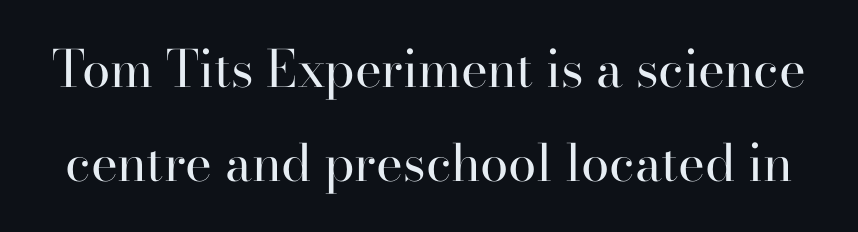
The image shows 51 px regular-weight serif type, upright; set line spacing 1.85x, normal letter spacing, not underlined; high stroke contrast and a small x-height.
